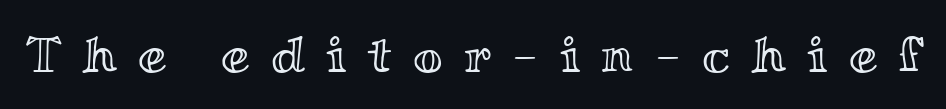
Q: Is the text italic (slanted)? A: No, it is upright.
Q: Is the text underlined? A: No.
Q: Is the spacing between letters normal or unusually wide? A: Unusually wide.
Q: Width (condensed, normal, or wide)? A: Wide.
Q: x-height? A: Small.
Q: Monospaced? A: No.
